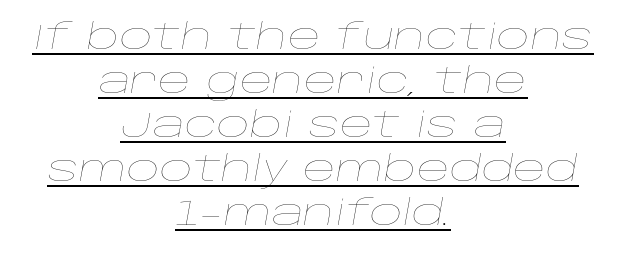
Q: Is the text bold? A: No.
Q: Is the text italic (slanted)? A: Yes, it leans right by about 10 degrees.
Q: Is the text underlined? A: Yes.
Q: How is the paragraph aligned? A: Centered.
Q: Is the spacing between letters normal or unusually wide? A: Normal.
Q: Width (condensed, normal, or wide)? A: Wide.
Q: Stroke contrast? A: Low.
Q: x-height? A: Large.
Q: Monospaced? A: No.
